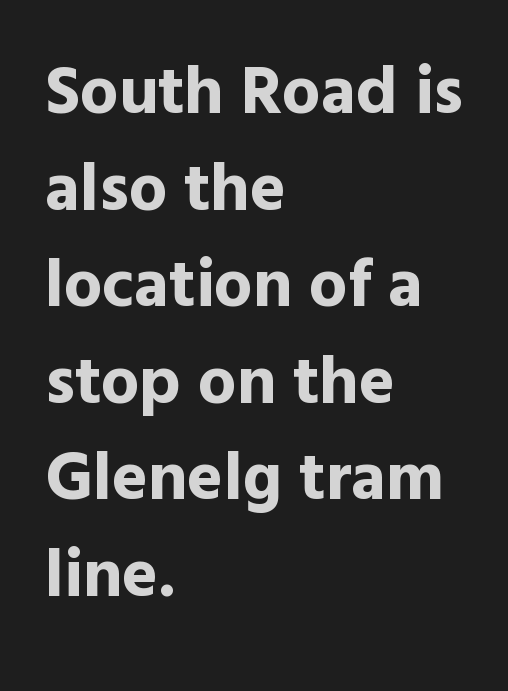
Q: Is the text bold? A: Yes.
Q: Is the text italic (slanted)? A: No, it is upright.
Q: Is the typeface a serif or a sans-serif typeface? A: Sans-serif.
Q: Is the text underlined? A: No.
Q: How is the paragraph aligned? A: Left-aligned.
Q: Is the spacing between letters normal or unusually wide? A: Normal.
Q: Is the spacing between lines tight, normal or loose? A: Normal.
Q: Width (condensed, normal, or wide)? A: Normal.
Q: x-height? A: Medium.
Q: Monospaced? A: No.
